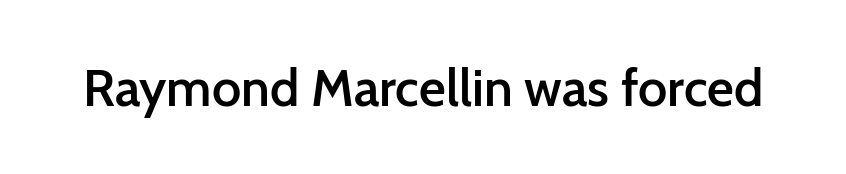
Q: Is the text bold? A: Semi-bold.
Q: Is the text italic (slanted)? A: No, it is upright.
Q: Is the typeface a serif or a sans-serif typeface? A: Sans-serif.
Q: Is the text underlined? A: No.
Q: Is the spacing between letters normal or unusually wide? A: Normal.
Q: Width (condensed, normal, or wide)? A: Normal.
Q: Stroke contrast? A: Low.
Q: x-height? A: Medium.
Q: Monospaced? A: No.
